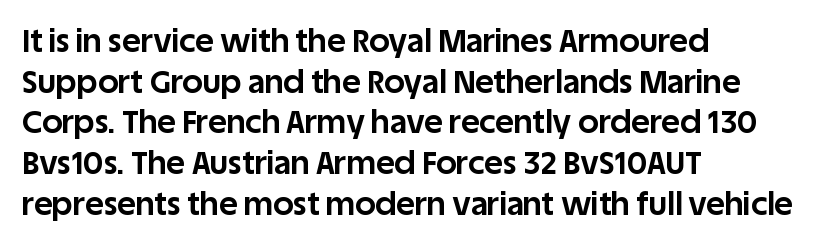
Q: Is the text bold? A: Yes.
Q: Is the text italic (slanted)? A: No, it is upright.
Q: Is the typeface a serif or a sans-serif typeface? A: Sans-serif.
Q: Is the text underlined? A: No.
Q: How is the paragraph aligned? A: Left-aligned.
Q: Is the spacing between letters normal or unusually wide? A: Normal.
Q: Is the spacing between lines tight, normal or loose? A: Normal.
Q: Width (condensed, normal, or wide)? A: Normal.
Q: Stroke contrast? A: Low.
Q: x-height? A: Large.
Q: Monospaced? A: No.
